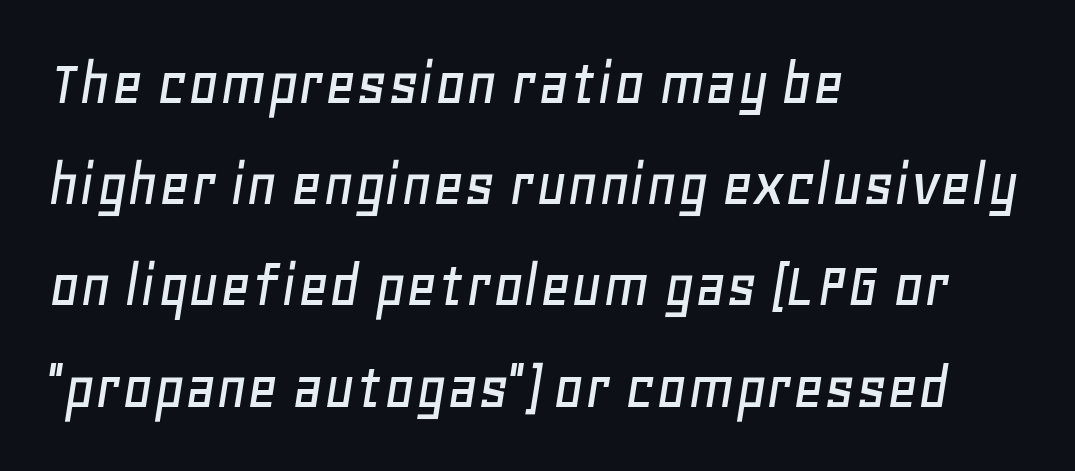
Bare-footed words on every line. Tall strokes in this sample are angled rather than plumb. Nothing unusual about the tracking: characters are spaced as the font intends. Is the block centered? No — it sits flush against the left margin. These lines are rendered in a variable-pitch font.
